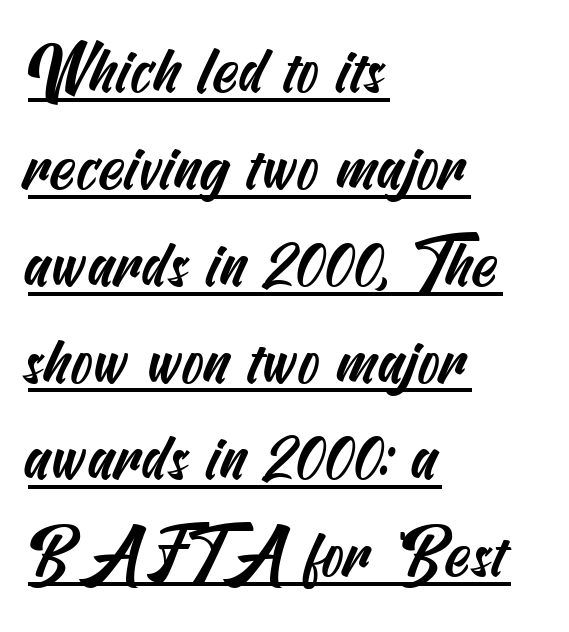
Successive baselines arrive at the customary interval. The face used here appears with an underline applied. Compared with a centered layout, this one pins lines to the left instead. Compared with typical body copy, the letter spacing here is the same. To sum up the face: it is a sans, with no serifs.
